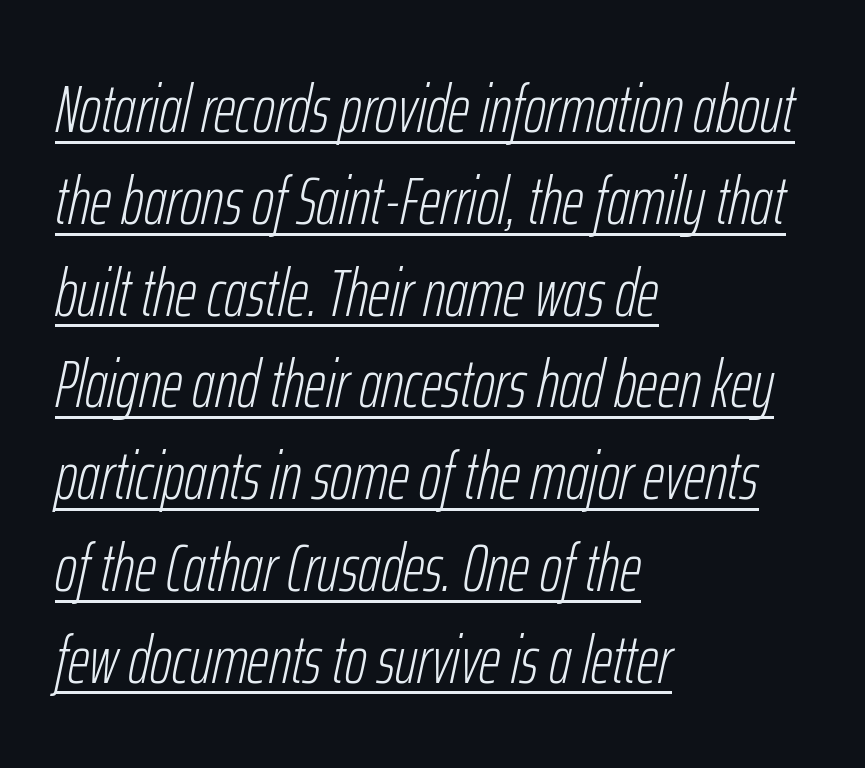
{"italic": "yes", "lean": "right", "slant_degrees": 12, "bold": "no", "weight": "light", "width": "condensed", "stroke_contrast": "low", "x_height": "medium", "monospaced": "no", "underline": "yes", "align": "left", "line_spacing": "normal", "line_spacing_ratio": 1.37, "letter_spacing": "normal", "letter_spacing_em": 0.0, "glyph_px": 67}
